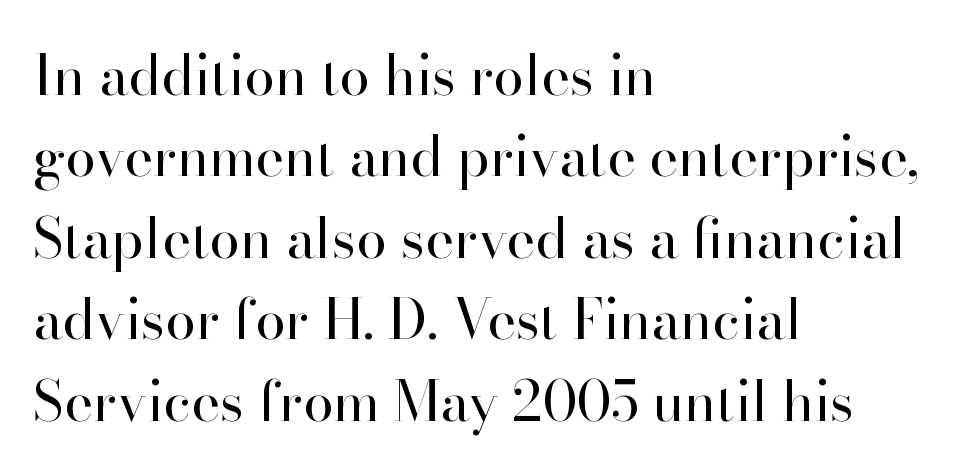
No extra tracking has been applied to these lines. I'd call this a serif setting — the letters wear small feet. Successive baselines arrive at the customary interval. Check under the words: just untouched page. A typesetter would call this proportional, since set widths differ per character.
